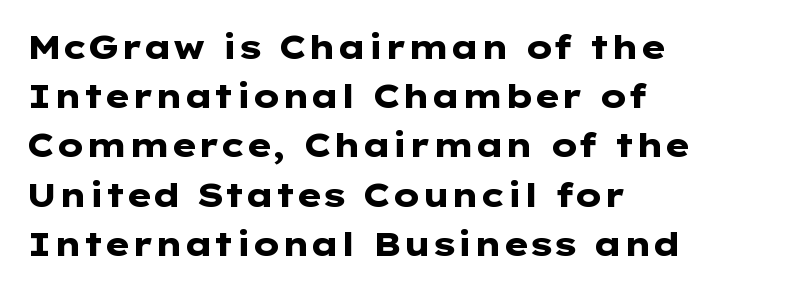
Q: Is the text bold? A: Yes.
Q: Is the text italic (slanted)? A: No, it is upright.
Q: Is the typeface a serif or a sans-serif typeface? A: Sans-serif.
Q: Is the text underlined? A: No.
Q: How is the paragraph aligned? A: Left-aligned.
Q: Is the spacing between letters normal or unusually wide? A: Normal.
Q: Is the spacing between lines tight, normal or loose? A: Normal.
Q: Width (condensed, normal, or wide)? A: Wide.
Q: Stroke contrast? A: Low.
Q: x-height? A: Medium.
Q: Monospaced? A: No.
